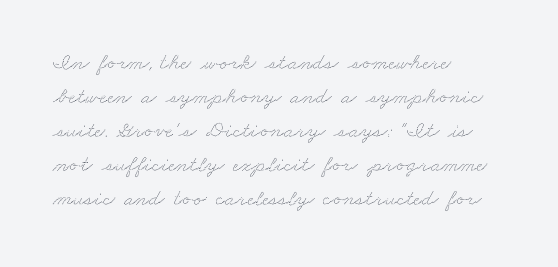
{"underline": "no", "align": "left", "line_spacing": "normal", "line_spacing_ratio": 1.48, "letter_spacing": "normal", "letter_spacing_em": 0.0, "glyph_px": 23}
